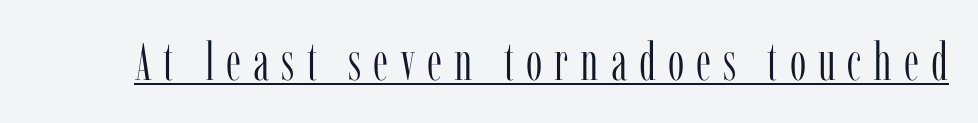
The image shows 52 px light, condensed serif type, upright; set unusually wide letter spacing (+0.23 em), underlined; low stroke contrast and a medium x-height.
